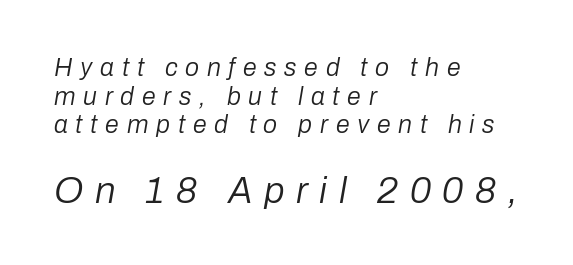
Weight: in the light-to-regular range. Words appear elongated and porous because spacing is wide. Letters rest on an invisible, unmarked baseline. This layout puts the modest block above and the oversized block below. The letters advance in unequal steps, a hallmark of proportional type. Each new line begins almost immediately beneath the previous one.
